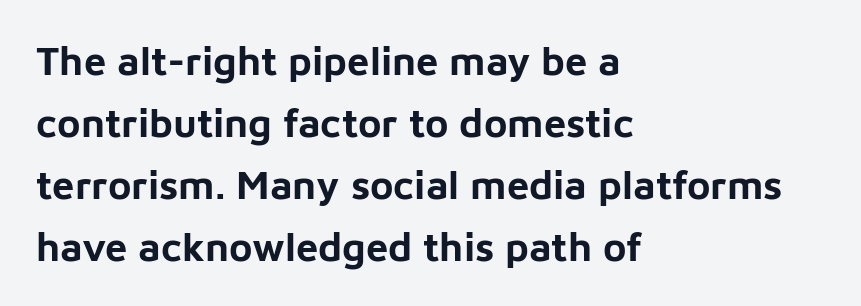
{"serif": "no", "italic": "no", "bold": "yes", "weight": "bold", "width": "normal", "stroke_contrast": "low", "x_height": "medium", "monospaced": "no", "underline": "no", "align": "left", "line_spacing": "normal", "line_spacing_ratio": 1.55, "letter_spacing": "normal", "letter_spacing_em": 0.0, "glyph_px": 40}
